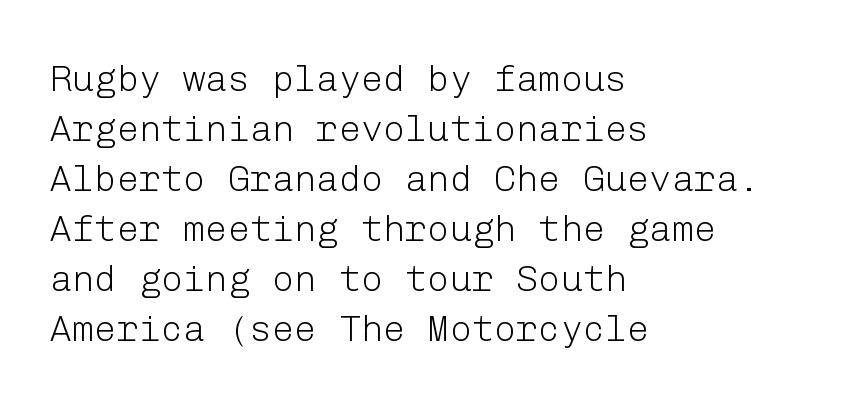
Q: Is the text bold? A: No.
Q: Is the text italic (slanted)? A: No, it is upright.
Q: Is the typeface a serif or a sans-serif typeface? A: Sans-serif.
Q: Is the text underlined? A: No.
Q: How is the paragraph aligned? A: Left-aligned.
Q: Is the spacing between letters normal or unusually wide? A: Normal.
Q: Is the spacing between lines tight, normal or loose? A: Normal.
Q: Width (condensed, normal, or wide)? A: Normal.
Q: Stroke contrast? A: Low.
Q: x-height? A: Medium.
